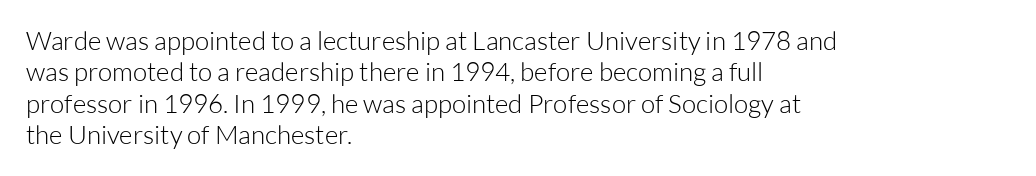
{"italic": "no", "bold": "no", "underline": "no", "align": "left", "line_spacing_ratio": 1.21, "letter_spacing": "normal", "letter_spacing_em": 0.0, "glyph_px": 26}
